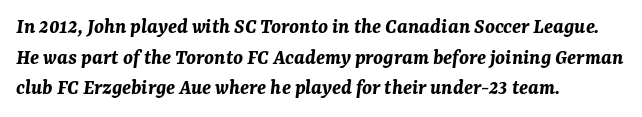
The image shows 22 px bold type, italic (leaning right); set left-aligned, normal line spacing (1.39x), normal letter spacing, not underlined.
